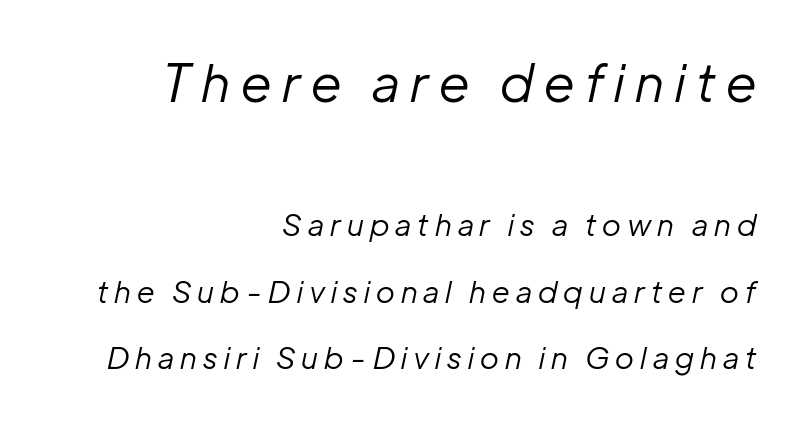
The specimen omits any rule beneath the text block's lines. If you squint, the top block still reads clearly — it's the larger of the two. The rendering anchors every line to the right-hand side. An italicized treatment has been applied to the whole sample.
